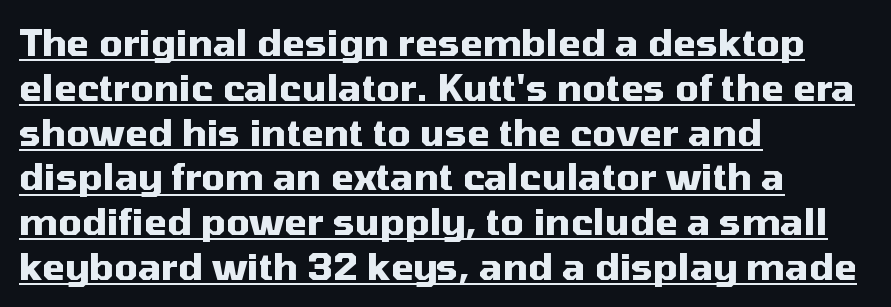
{"serif": "no", "italic": "no", "bold": "yes", "weight": "heavy", "width": "normal", "stroke_contrast": "medium", "x_height": "medium", "monospaced": "no", "underline": "yes", "align": "left", "line_spacing_ratio": 1.21, "letter_spacing": "normal", "letter_spacing_em": 0.0, "glyph_px": 37}
